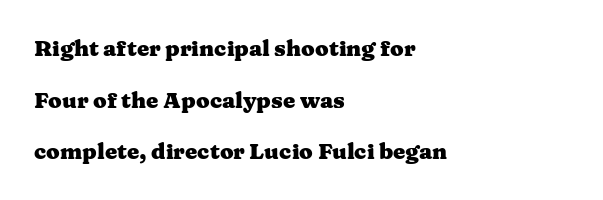
The passage shown is not underscored anywhere. Compared with an ordinary text face, these strokes are far heavier — a full bold. Notice how the passage keeps a crisp vertical edge on the left only. What's the leading like? Stretched, with rows far apart.
